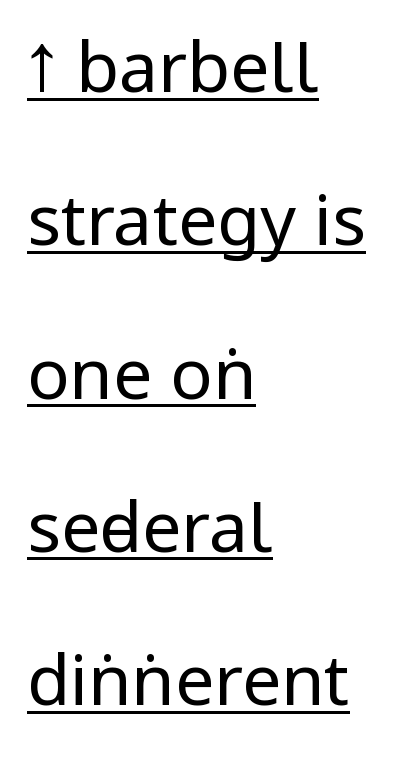
The image shows 70 px regular-weight, condensed sans-serif type, upright; set left-aligned, loose line spacing (2.19x), normal letter spacing, underlined; low stroke contrast and a large x-height.
